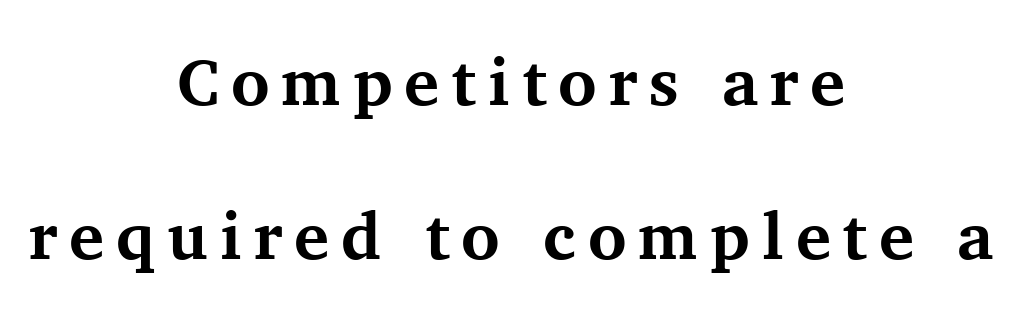
Horizontally, the lines are justified to the midpoint only. A roman cut, with each character standing at attention. Looks like regular typesetting: each glyph gets only the width it needs. Pretty heavy lettering here — definitely bold. Glance below the letters and you will spot only blank space.
